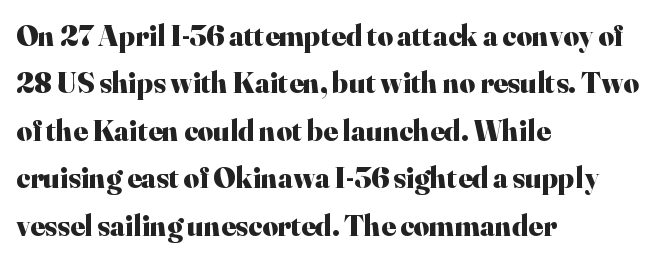
Q: Is the text bold? A: Yes.
Q: Is the text italic (slanted)? A: No, it is upright.
Q: Is the typeface a serif or a sans-serif typeface? A: Serif.
Q: Is the text underlined? A: No.
Q: How is the paragraph aligned? A: Left-aligned.
Q: Is the spacing between letters normal or unusually wide? A: Normal.
Q: Is the spacing between lines tight, normal or loose? A: Normal.
Q: Width (condensed, normal, or wide)? A: Normal.
Q: Stroke contrast? A: High.
Q: x-height? A: Small.
Q: Monospaced? A: No.
